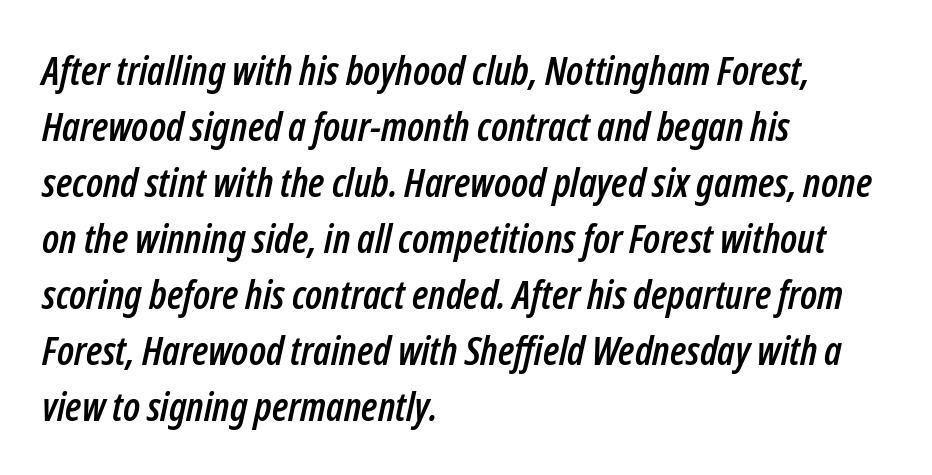
Compared with ordinary roman type, these characters are visibly tilted. What's the leading like? Ordinary, nothing unusual. Between one letter and the next there's only the usual sliver of space. This sample has the flowing, uneven cadence of proportional lettering. Compared with a centered layout, this one pins lines to the left instead.
